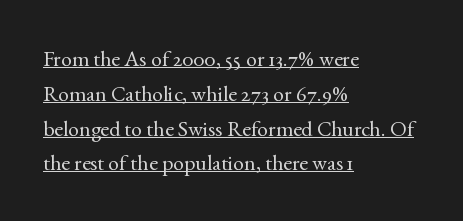
The image shows 22 px text type, upright; set left-aligned, normal line spacing (1.58x), normal letter spacing, underlined.
